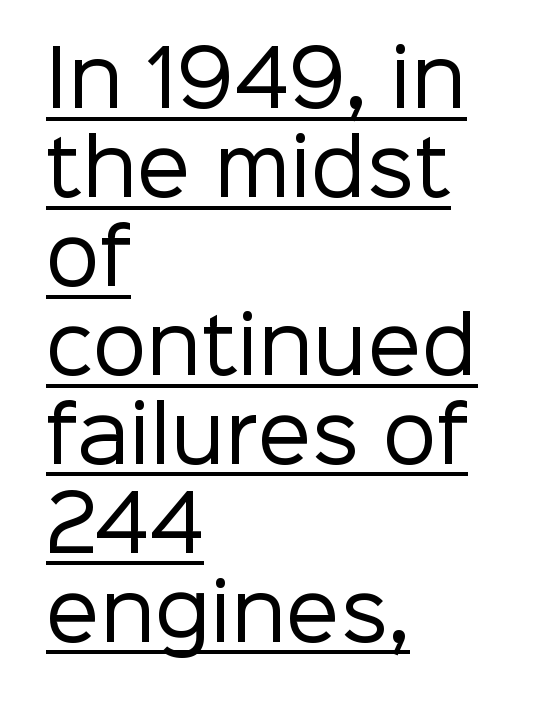
Each line starts at the same left margin while the right side varies. The font's upright variant was chosen for this text. Letter spacing: default. Think standard paragraph weight, or any step lighter than that. Beneath each row of characters lies a ruled line.
